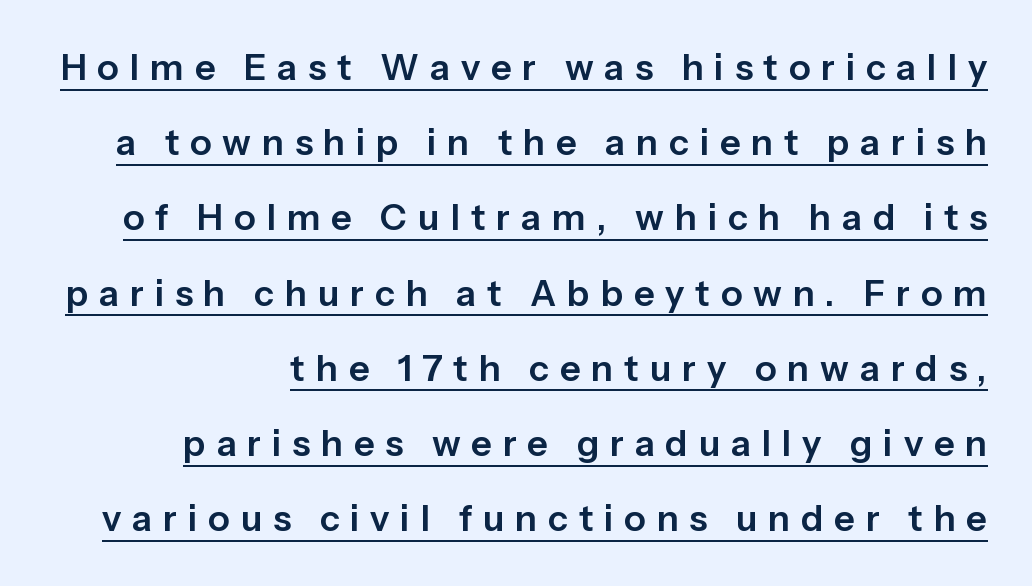
Every word sits above its own underline. The letters advance in unequal steps, a hallmark of proportional type. Students, note that the glyphs here are deliberately spaced far apart. A roman cut, with each character standing at attention.
